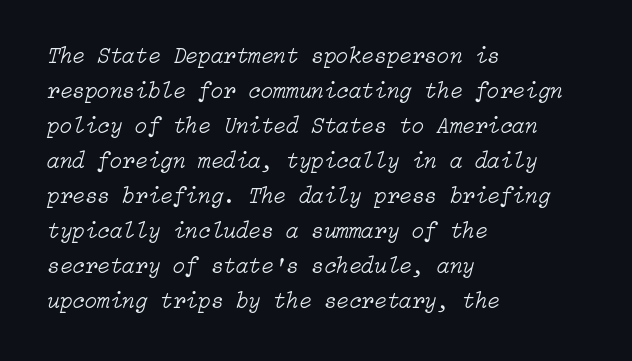
{"italic": "yes", "lean": "right", "slant_degrees": 15, "bold": "no", "underline": "no", "align": "left", "line_spacing": "normal", "line_spacing_ratio": 1.52, "letter_spacing": "normal", "letter_spacing_em": 0.0, "glyph_px": 23}
